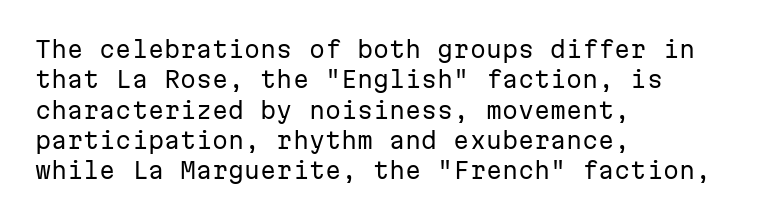
The image shows 23 px text type, upright; set left-aligned, normal line spacing (1.32x), normal letter spacing, not underlined.
